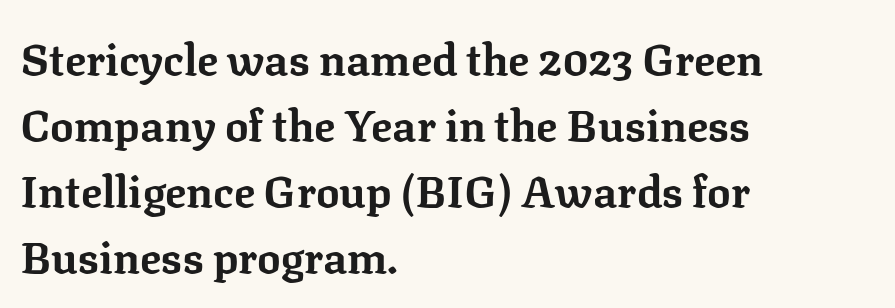
Q: Is the text bold? A: Yes.
Q: Is the text italic (slanted)? A: No, it is upright.
Q: Is the typeface a serif or a sans-serif typeface? A: Serif.
Q: Is the text underlined? A: No.
Q: How is the paragraph aligned? A: Left-aligned.
Q: Is the spacing between letters normal or unusually wide? A: Normal.
Q: Is the spacing between lines tight, normal or loose? A: Normal.
Q: Width (condensed, normal, or wide)? A: Normal.
Q: Stroke contrast? A: Low.
Q: x-height? A: Medium.
Q: Monospaced? A: No.
